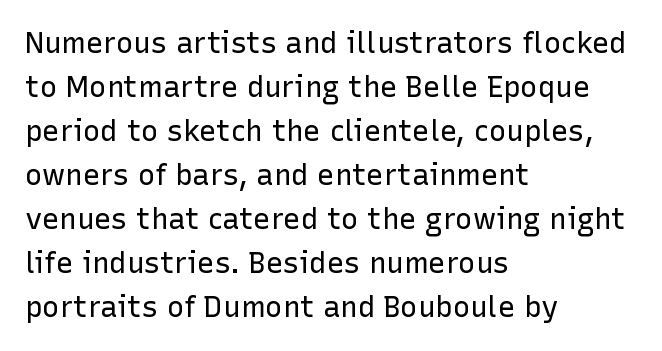
These lines keep a tight, regular rhythm from letter to letter. Think of a printed novel: that variable character pitch is what you see here. Each new line begins a customary step beneath the previous one. These lines are composed in type without serifs.
